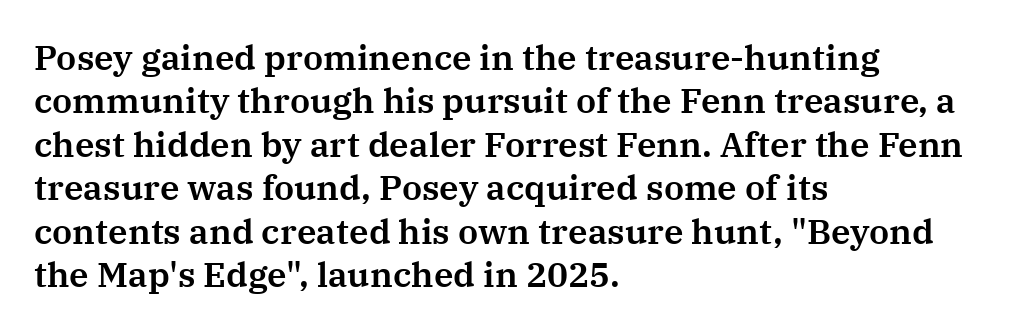
Do the letters lean? They stand straight. The rendering uses natural spacing where letterforms have individual widths. The letters sit at their default tracking, neither squeezed nor spread. Letterform terminals end in serifs throughout the passage. Alignment: flush left. The space directly below the letters is spotless.
